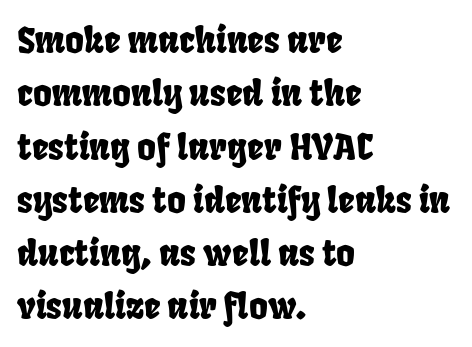
Q: Is the typeface a serif or a sans-serif typeface? A: Sans-serif.
Q: Is the text underlined? A: No.
Q: How is the paragraph aligned? A: Left-aligned.
Q: Is the spacing between letters normal or unusually wide? A: Normal.
Q: Is the spacing between lines tight, normal or loose? A: Normal.
Q: Width (condensed, normal, or wide)? A: Condensed.
Q: Stroke contrast? A: Low.
Q: x-height? A: Large.
Q: Monospaced? A: No.
